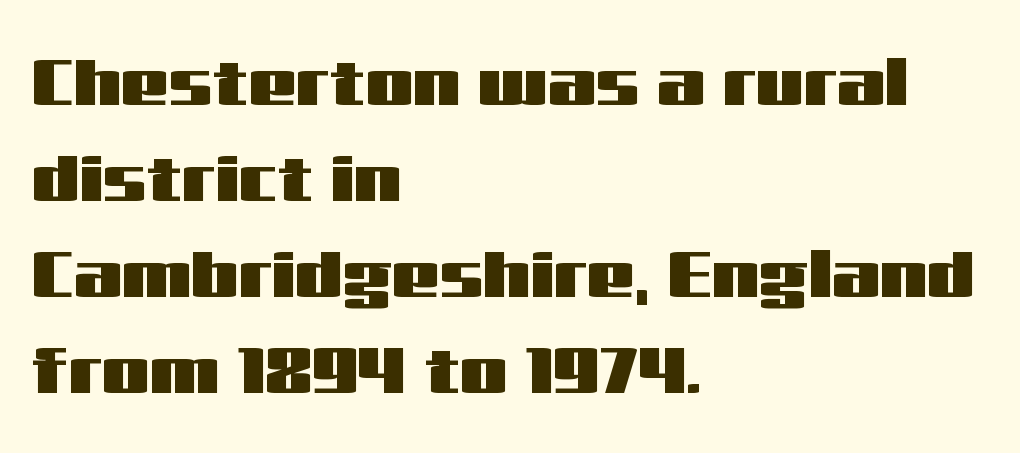
{"serif": "no", "italic": "no", "width": "wide", "stroke_contrast": "medium", "x_height": "medium", "monospaced": "no", "underline": "no", "align": "left", "line_spacing": "normal", "line_spacing_ratio": 1.41, "letter_spacing": "normal", "letter_spacing_em": 0.0, "glyph_px": 68}
